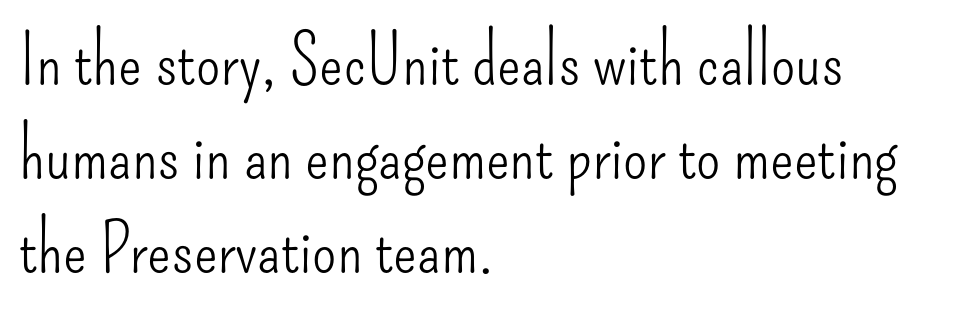
The face used here is rendered with its standard letterfit. Does the leading feel generous? No, just average. Each stroke keeps to a modest, everyday thickness or less. Looks like regular typesetting: each glyph gets only the width it needs.
